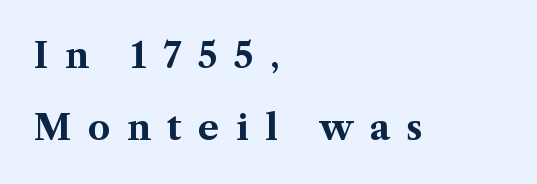
{"serif": "yes", "italic": "no", "bold": "yes", "weight": "bold", "width": "normal", "stroke_contrast": "medium", "x_height": "medium", "monospaced": "no", "underline": "no", "align": "left", "line_spacing": "loose", "line_spacing_ratio": 2.05, "letter_spacing": "wide", "letter_spacing_em": 0.47, "glyph_px": 35}
